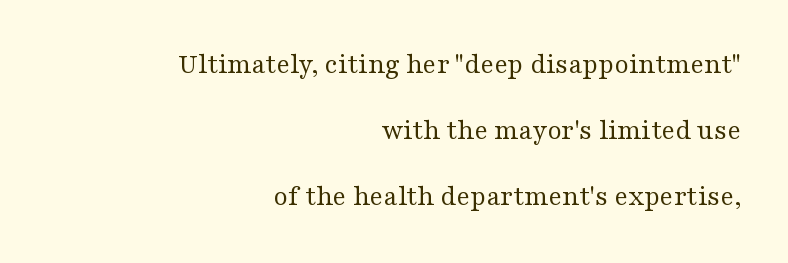
The image shows 29 px regular-weight, wide serif type, upright; set right-aligned, loose line spacing (2.28x), normal letter spacing, not underlined; medium stroke contrast and a medium x-height.
